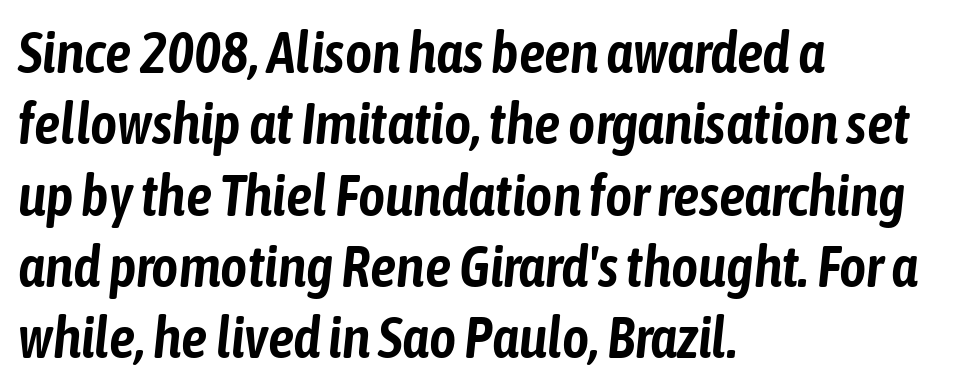
{"italic": "yes", "lean": "right", "slant_degrees": 6, "width": "condensed", "stroke_contrast": "low", "x_height": "medium", "monospaced": "no", "underline": "no", "align": "left", "line_spacing_ratio": 1.23, "letter_spacing": "normal", "letter_spacing_em": 0.0, "glyph_px": 58}
